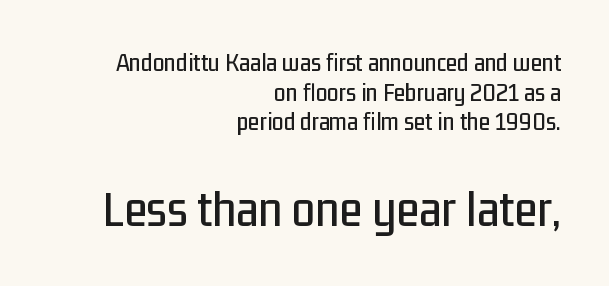
{"serif": "no", "italic": "no", "width": "condensed", "stroke_contrast": "low", "x_height": "medium", "monospaced": "no", "underline": "no", "align": "right", "line_spacing": "tight", "line_spacing_ratio": 1.14, "letter_spacing": "normal", "letter_spacing_em": 0.0, "larger_block": "second", "size_ratio": 2.04, "glyph_px": 53}
